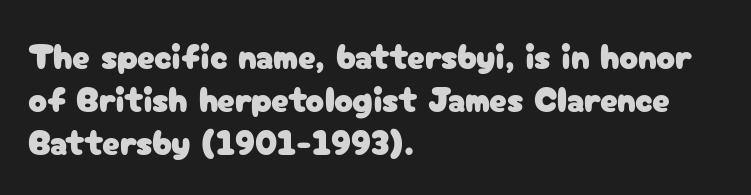
Q: Is the text italic (slanted)? A: No, it is upright.
Q: Is the typeface a serif or a sans-serif typeface? A: Sans-serif.
Q: Is the text underlined? A: No.
Q: How is the paragraph aligned? A: Left-aligned.
Q: Is the spacing between letters normal or unusually wide? A: Normal.
Q: Width (condensed, normal, or wide)? A: Normal.
Q: Stroke contrast? A: Low.
Q: x-height? A: Medium.
Q: Monospaced? A: No.
